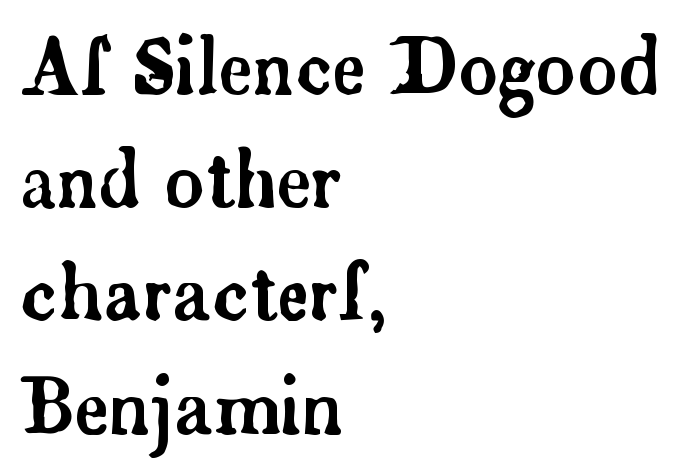
{"serif": "yes", "italic": "no", "width": "normal", "stroke_contrast": "low", "x_height": "small", "monospaced": "no", "underline": "no", "align": "left", "line_spacing": "normal", "line_spacing_ratio": 1.51, "letter_spacing": "normal", "letter_spacing_em": 0.0, "glyph_px": 75}
